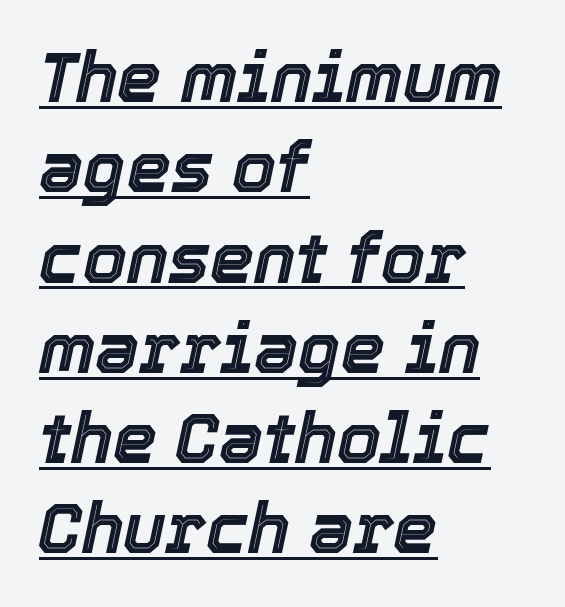
Q: Is the text italic (slanted)? A: Yes, it leans right by about 12 degrees.
Q: Is the text underlined? A: Yes.
Q: How is the paragraph aligned? A: Left-aligned.
Q: Is the spacing between letters normal or unusually wide? A: Normal.
Q: Is the spacing between lines tight, normal or loose? A: Normal.
Q: Width (condensed, normal, or wide)? A: Normal.
Q: x-height? A: Medium.
Q: Monospaced? A: No.
